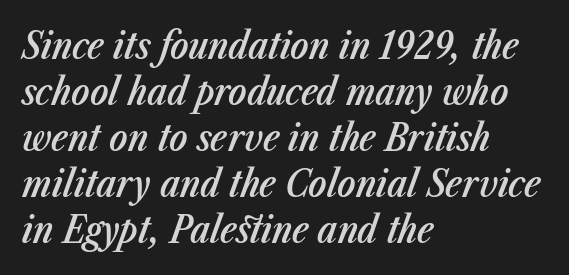
{"italic": "yes", "lean": "right", "slant_degrees": 23, "bold": "semi", "weight": "semibold", "width": "condensed", "stroke_contrast": "low", "x_height": "medium", "monospaced": "no", "underline": "no", "align": "left", "line_spacing_ratio": 1.21, "letter_spacing": "normal", "letter_spacing_em": 0.0, "glyph_px": 38}
